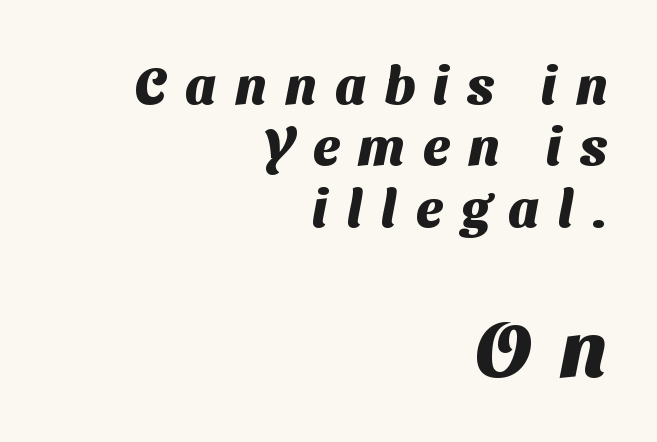
The image shows 78 px heavy sans-serif type; set right-aligned, line spacing 1.18x, unusually wide letter spacing (+0.36 em), not underlined; the second (bottom) block is 1.5x larger; medium stroke contrast and a medium x-height.
